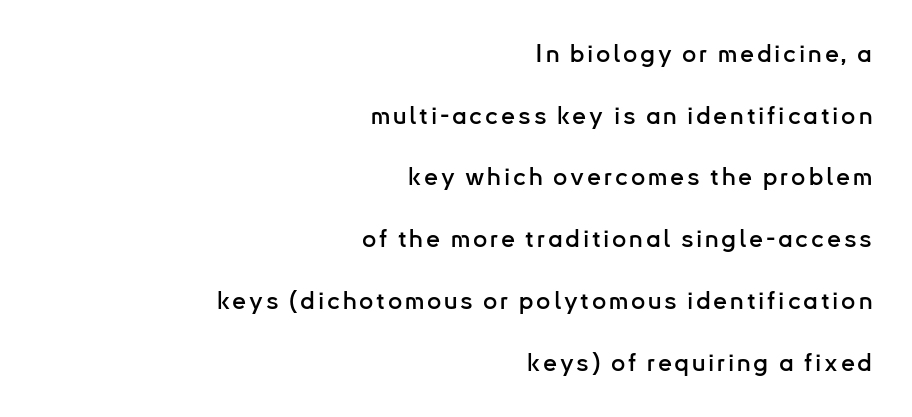
Q: Is the text italic (slanted)? A: No, it is upright.
Q: Is the text underlined? A: No.
Q: How is the paragraph aligned? A: Right-aligned.
Q: Is the spacing between lines tight, normal or loose? A: Loose.
